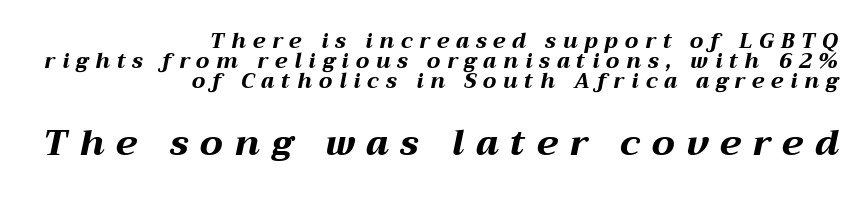
The image shows 36 px bold, wide type, italic (leaning right); set right-aligned, tight line spacing (0.96x), unusually wide letter spacing (+0.33 em), not underlined; the second (bottom) block is 1.71x larger; medium stroke contrast and a medium x-height.
